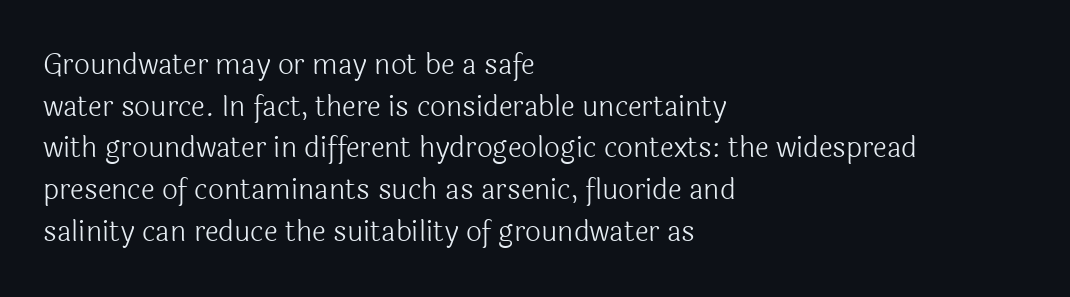
Q: Is the text bold? A: No.
Q: Is the text italic (slanted)? A: No, it is upright.
Q: Is the typeface a serif or a sans-serif typeface? A: Sans-serif.
Q: Is the text underlined? A: No.
Q: How is the paragraph aligned? A: Left-aligned.
Q: Is the spacing between letters normal or unusually wide? A: Normal.
Q: Is the spacing between lines tight, normal or loose? A: Normal.
Q: Width (condensed, normal, or wide)? A: Normal.
Q: x-height? A: Medium.
Q: Monospaced? A: No.
